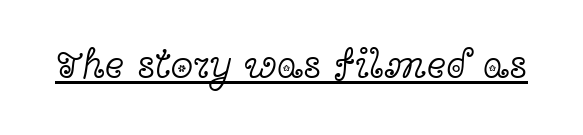
The image shows 41 px light, wide serif type; set normal letter spacing, underlined; a medium x-height.
